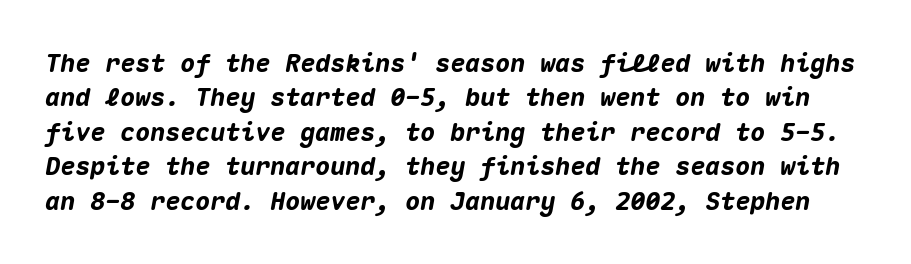
The image shows 25 px bold type, italic (leaning right); set normal line spacing (1.38x), normal letter spacing, not underlined.
